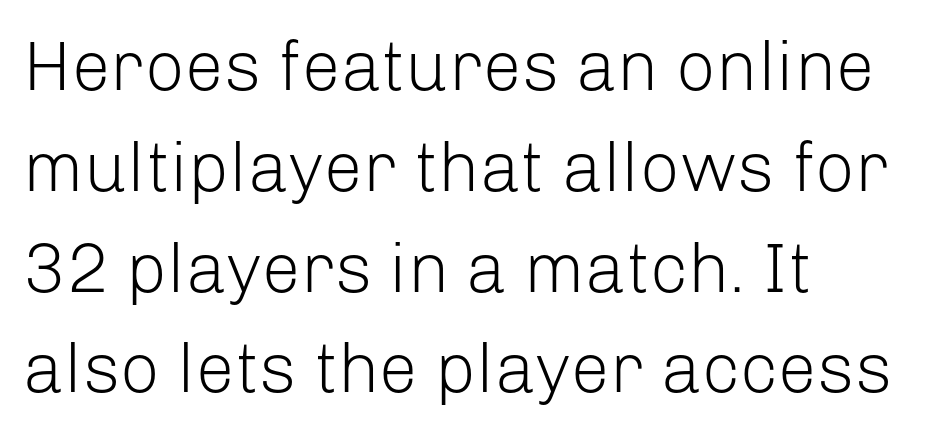
Q: Is the text bold? A: No.
Q: Is the text italic (slanted)? A: No, it is upright.
Q: Is the typeface a serif or a sans-serif typeface? A: Sans-serif.
Q: Is the text underlined? A: No.
Q: How is the paragraph aligned? A: Left-aligned.
Q: Is the spacing between letters normal or unusually wide? A: Normal.
Q: Is the spacing between lines tight, normal or loose? A: Normal.
Q: Width (condensed, normal, or wide)? A: Normal.
Q: Stroke contrast? A: Low.
Q: x-height? A: Medium.
Q: Monospaced? A: No.
